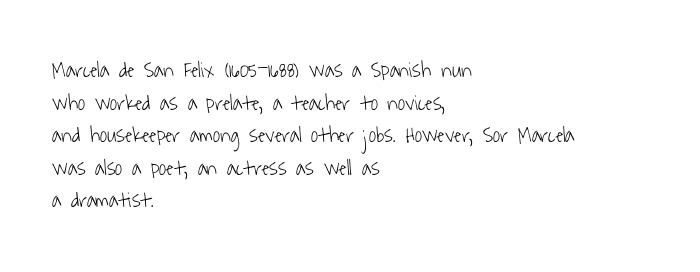
You could call the tracking neutral — neither tight nor loose. Counters stay open thanks to moderate or lighter strokes. Compared with typical paragraphs, the rows here are spaced about the same. Plain, unruled lines of type.
